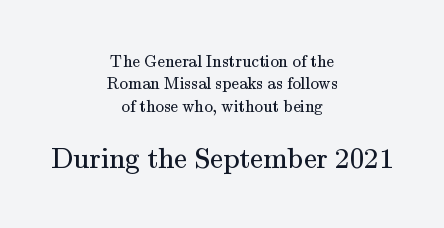
The image shows 29 px regular-weight serif type, upright; set centered, normal line spacing (1.31x), normal letter spacing, not underlined; the second (bottom) block is 1.71x larger; medium stroke contrast and a small x-height.
